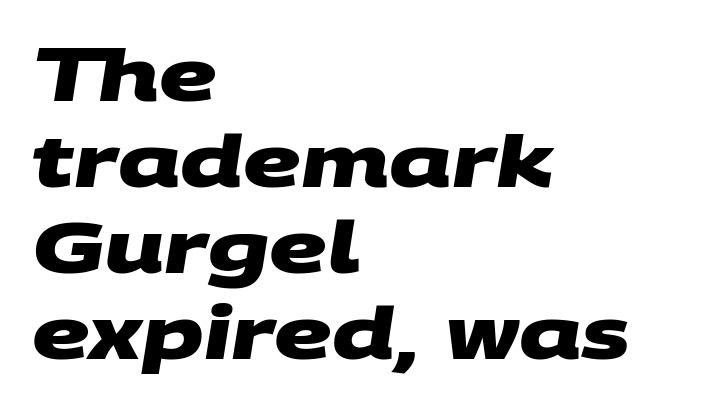
Q: Is the text bold? A: Yes.
Q: Is the typeface a serif or a sans-serif typeface? A: Sans-serif.
Q: Is the text underlined? A: No.
Q: How is the paragraph aligned? A: Left-aligned.
Q: Is the spacing between letters normal or unusually wide? A: Normal.
Q: Width (condensed, normal, or wide)? A: Wide.
Q: Stroke contrast? A: Medium.
Q: x-height? A: Large.
Q: Monospaced? A: No.
